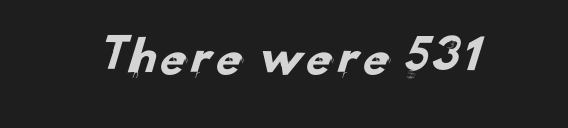
This sample has the flowing, uneven cadence of proportional lettering. Serifs: no, the terminals of the letterforms are clean. The foot of each line stays bare and open. You could call the tracking neutral — neither tight nor loose.
